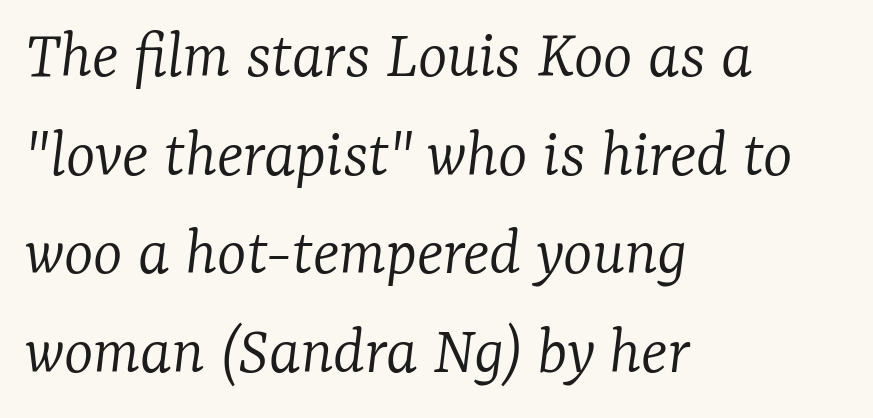
The image shows 70 px light serif type, italic (leaning right); set left-aligned, normal line spacing (1.41x), normal letter spacing, not underlined; low stroke contrast and a medium x-height.
